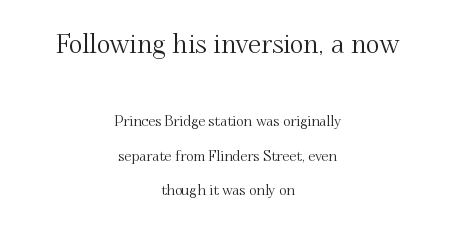
Compared with a flush-left layout, this one balances lines on the center instead. The passage shown is not underscored anywhere. Nothing unusual about the tracking: characters are spaced as the font intends. Here the first block reads like a headline and the second like body copy. Summary of vertical rhythm: relaxed, with wide interline spacing.
